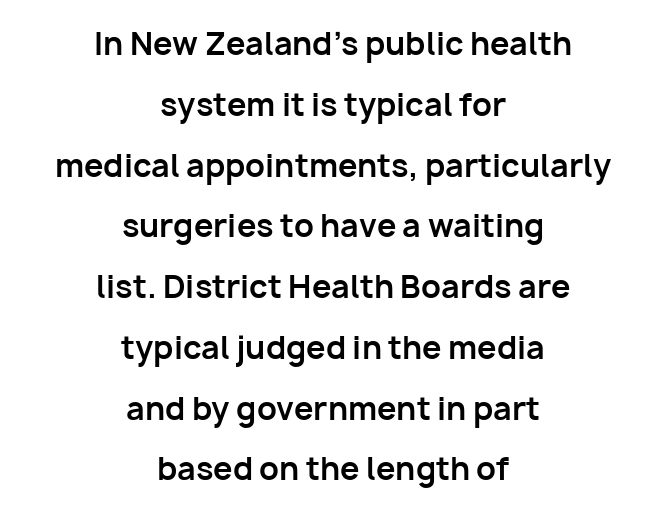
Q: Is the text bold? A: Yes.
Q: Is the text italic (slanted)? A: No, it is upright.
Q: Is the typeface a serif or a sans-serif typeface? A: Sans-serif.
Q: Is the text underlined? A: No.
Q: How is the paragraph aligned? A: Centered.
Q: Is the spacing between letters normal or unusually wide? A: Normal.
Q: Is the spacing between lines tight, normal or loose? A: Loose.
Q: Width (condensed, normal, or wide)? A: Normal.
Q: Stroke contrast? A: Low.
Q: x-height? A: Medium.
Q: Monospaced? A: No.
